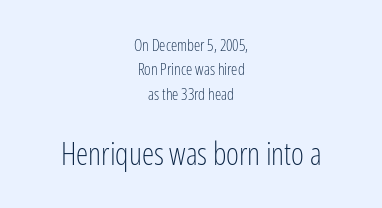
This rendering features lettering with no underline. A typesetter would call this proportional, since set widths differ per character. These two chunks differ in scale, with the bottom chunk taking the larger measure. These glyphs show unthickened strokes, regular width or finer.
